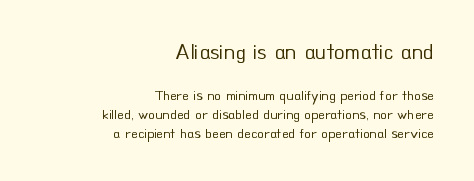
The zone under the glyphs is completely vacant. Right-aligned paragraph, ragged on the left. Between one letter and the next there's only the usual sliver of space. This is not heavy type; no bold has been used. Summary of vertical rhythm: regular, with standard interline spacing. The face used here appears at its bigger size in the upper chunk.
